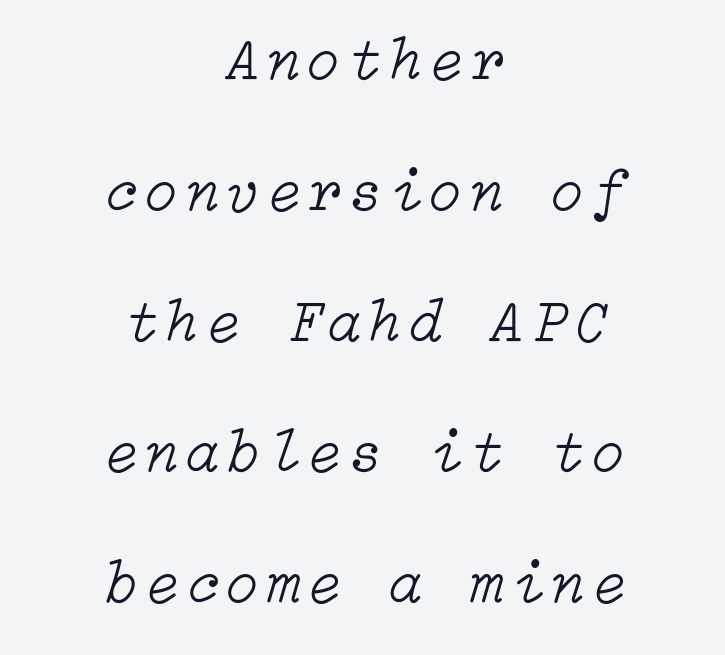
Q: Is the text bold? A: No.
Q: Is the text italic (slanted)? A: Yes, it leans right by about 15 degrees.
Q: Is the text underlined? A: No.
Q: How is the paragraph aligned? A: Centered.
Q: Is the spacing between lines tight, normal or loose? A: Loose.
Q: Width (condensed, normal, or wide)? A: Normal.
Q: Stroke contrast? A: Low.
Q: x-height? A: Medium.
